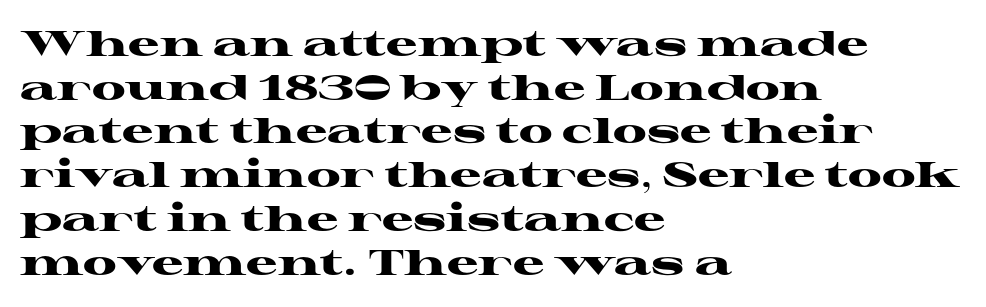
The image shows 35 px heavy, wide serif type, upright; set left-aligned, normal line spacing (1.25x), normal letter spacing, not underlined; high stroke contrast and a medium x-height.
